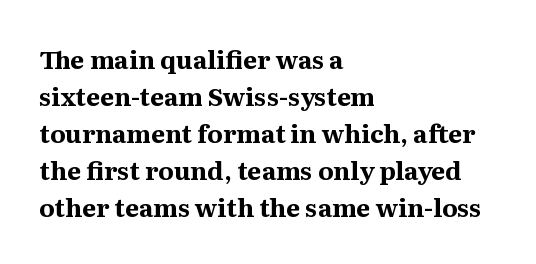
{"italic": "no", "bold": "yes", "underline": "no", "align": "left", "line_spacing": "normal", "line_spacing_ratio": 1.48, "letter_spacing": "normal", "letter_spacing_em": 0.0, "glyph_px": 25}
